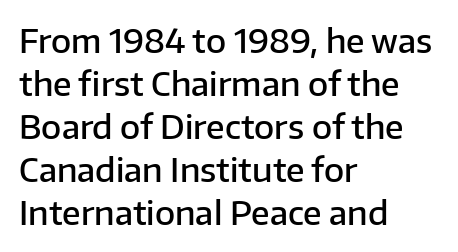
{"serif": "no", "italic": "no", "bold": "semi", "weight": "semibold", "width": "normal", "stroke_contrast": "low", "x_height": "medium", "monospaced": "no", "underline": "no", "align": "left", "line_spacing": "normal", "line_spacing_ratio": 1.3, "letter_spacing": "normal", "letter_spacing_em": 0.0, "glyph_px": 33}
